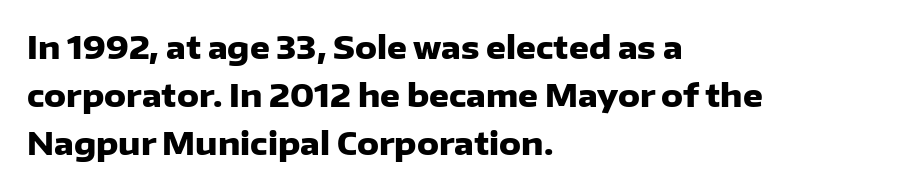
Does the lettering tilt? It doesn't — this is upright. A full-strength bold gives these letters their thick strokes. Any mark beneath the type? The region is blank. Does the type have serifs? No, each stem ends abruptly. Each line starts at the same left margin while the right side varies. No extra tracking has been applied to these lines.
